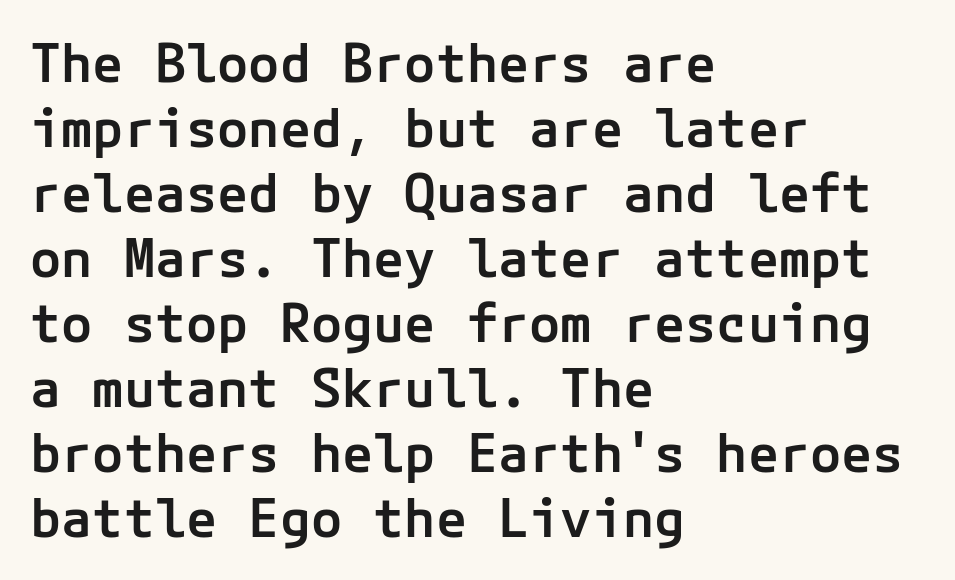
The face used here is a semibold: visibly heavier than regular, lighter than bold. The space directly below the letters is spotless. How are the letters spaced? Ordinarily, with no added tracking. Every stem runs plumb, perpendicular to the baseline. The font family rendered here belongs to the sans-serif group. The line-height multiplier appears to be the usual default.
